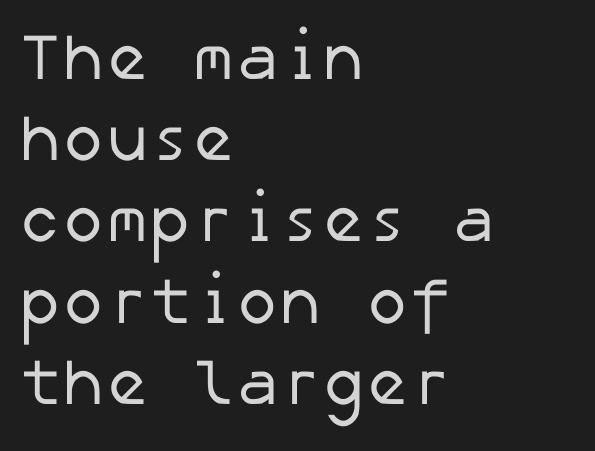
{"serif": "no", "bold": "no", "weight": "regular", "width": "normal", "stroke_contrast": "low", "x_height": "medium", "underline": "no", "align": "left", "line_spacing": "normal", "line_spacing_ratio": 1.25, "letter_spacing": "normal", "letter_spacing_em": 0.0, "glyph_px": 65}
